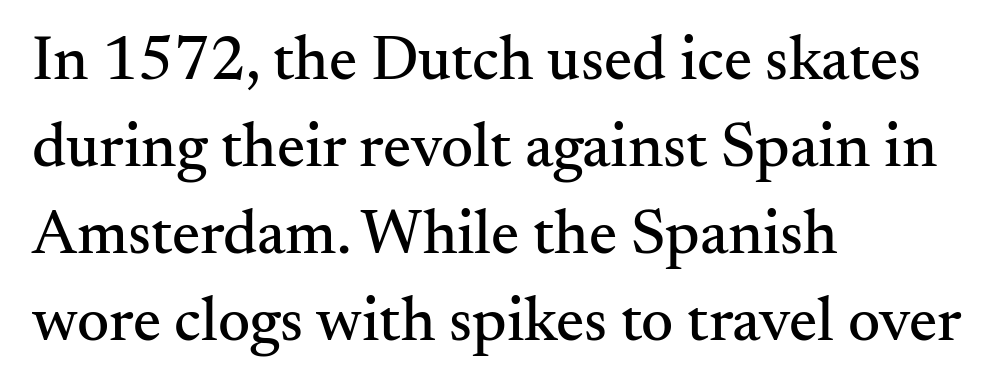
Q: Is the text italic (slanted)? A: No, it is upright.
Q: Is the typeface a serif or a sans-serif typeface? A: Serif.
Q: Is the text underlined? A: No.
Q: How is the paragraph aligned? A: Left-aligned.
Q: Is the spacing between letters normal or unusually wide? A: Normal.
Q: Is the spacing between lines tight, normal or loose? A: Normal.
Q: Width (condensed, normal, or wide)? A: Normal.
Q: Stroke contrast? A: Medium.
Q: x-height? A: Small.
Q: Monospaced? A: No.
